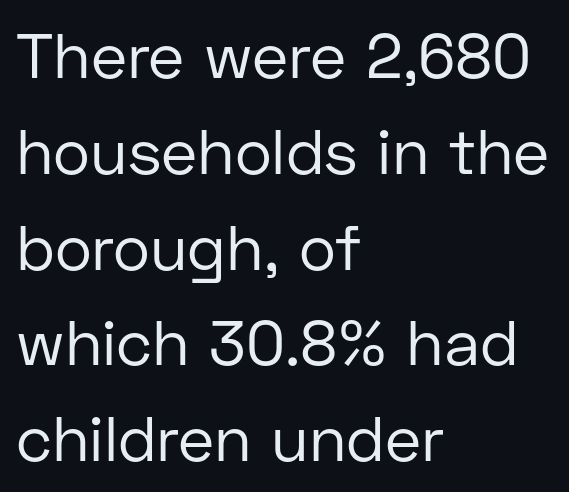
{"serif": "no", "italic": "no", "bold": "no", "weight": "regular", "width": "normal", "stroke_contrast": "low", "x_height": "medium", "monospaced": "no", "underline": "no", "align": "left", "line_spacing": "normal", "line_spacing_ratio": 1.52, "letter_spacing": "normal", "letter_spacing_em": 0.0, "glyph_px": 63}
